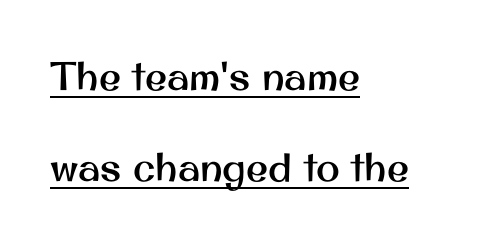
The image shows 40 px sans-serif type, upright; set left-aligned, loose line spacing (2.28x), normal letter spacing, underlined; medium stroke contrast and a small x-height.
